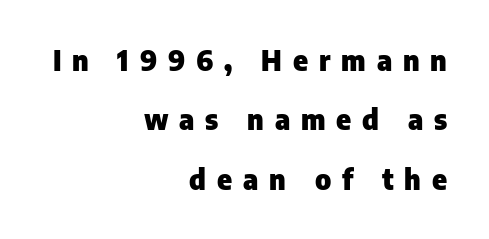
Heft: maximum for text — a bold. This sample uses an upright cut, with every glyph sitting square on the baseline. A typesetter would call this proportional, since set widths differ per character. Interline gaps are noticeably wide in this sample. The setting favours the right margin, as signatures and pull-quotes sometimes do. Observe the wide spacing: letters keep a clear distance from each other.
